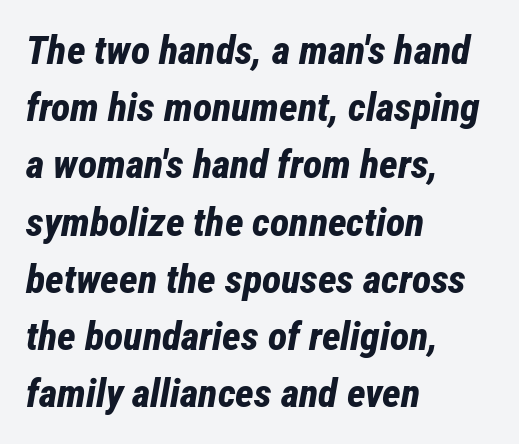
Q: Is the text bold? A: Yes.
Q: Is the text italic (slanted)? A: Yes, it leans right by about 12 degrees.
Q: Is the text underlined? A: No.
Q: How is the paragraph aligned? A: Left-aligned.
Q: Is the spacing between letters normal or unusually wide? A: Normal.
Q: Is the spacing between lines tight, normal or loose? A: Normal.
Q: Width (condensed, normal, or wide)? A: Condensed.
Q: Stroke contrast? A: Low.
Q: x-height? A: Medium.
Q: Monospaced? A: No.
